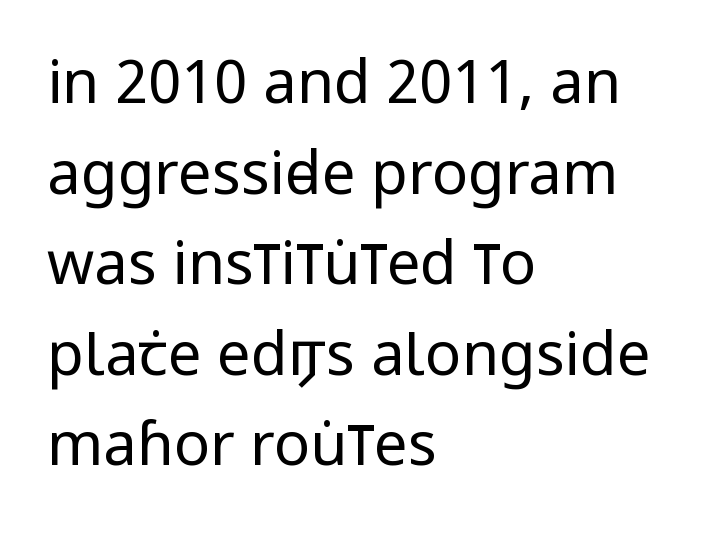
The image shows 60 px regular-weight, condensed sans-serif type, upright; set left-aligned, normal line spacing (1.51x), normal letter spacing, not underlined; low stroke contrast and a large x-height.
